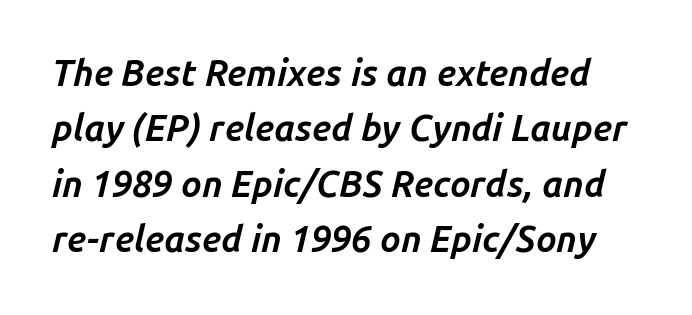
Q: Is the text bold? A: Yes.
Q: Is the text italic (slanted)? A: Yes, it leans right by about 14 degrees.
Q: Is the text underlined? A: No.
Q: Is the spacing between letters normal or unusually wide? A: Normal.
Q: Is the spacing between lines tight, normal or loose? A: Normal.
Q: Width (condensed, normal, or wide)? A: Normal.
Q: Stroke contrast? A: Low.
Q: x-height? A: Medium.
Q: Monospaced? A: No.
